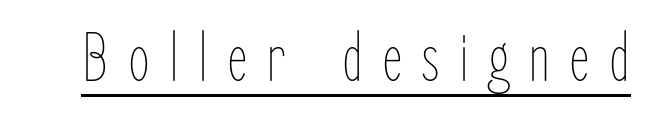
Look at the tracking — it's clearly loosened, letters drifting apart. This sample has the flowing, uneven cadence of proportional lettering. On a weight scale, this lands at 450 or below. This is underlined copy, the kind a proofreader might mark for attention. The font's upright variant was chosen for this text.
